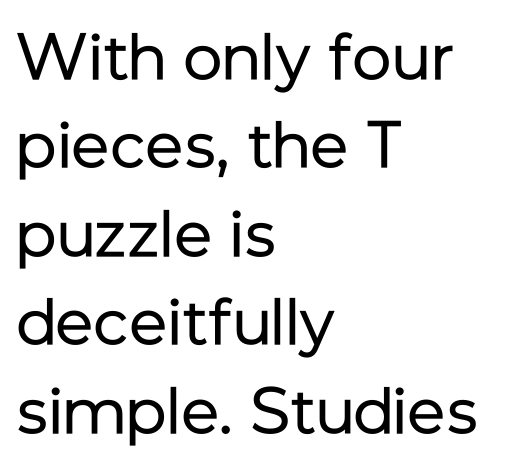
This sample uses an upright cut, with every glyph sitting square on the baseline. How are the letters spaced? Ordinarily, with no added tracking. The rows are spaced the way most documents space them. Layout note: lines flush left. The letters advance in unequal steps, a hallmark of proportional type. I'd call this a sans setting — the letters go barefoot.
